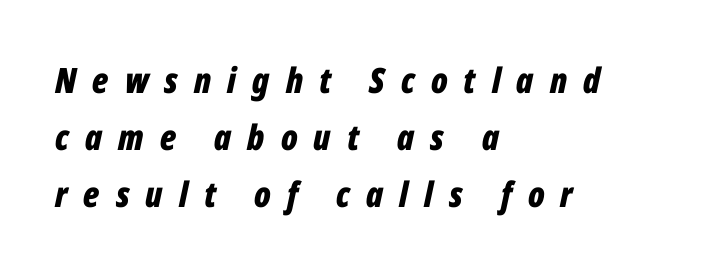
{"italic": "yes", "lean": "right", "slant_degrees": 12, "bold": "yes", "weight": "bold", "width": "condensed", "stroke_contrast": "low", "x_height": "medium", "monospaced": "no", "underline": "no", "align": "left", "line_spacing": "normal", "line_spacing_ratio": 1.63, "letter_spacing": "wide", "letter_spacing_em": 0.46, "glyph_px": 35}
